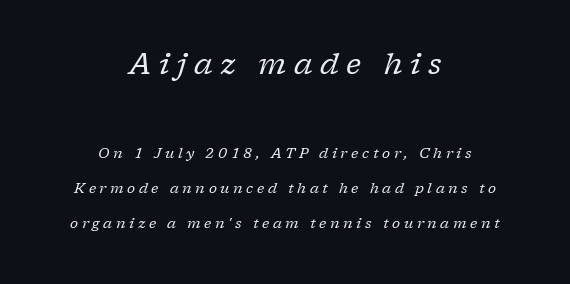
{"serif": "yes", "italic": "yes", "lean": "right", "slant_degrees": 17, "bold": "no", "weight": "regular", "width": "normal", "stroke_contrast": "low", "x_height": "medium", "monospaced": "no", "underline": "no", "align": "center", "line_spacing": "loose", "line_spacing_ratio": 2.48, "letter_spacing": "wide", "letter_spacing_em": 0.26, "larger_block": "first", "size_ratio": 2.07, "glyph_px": 29}
